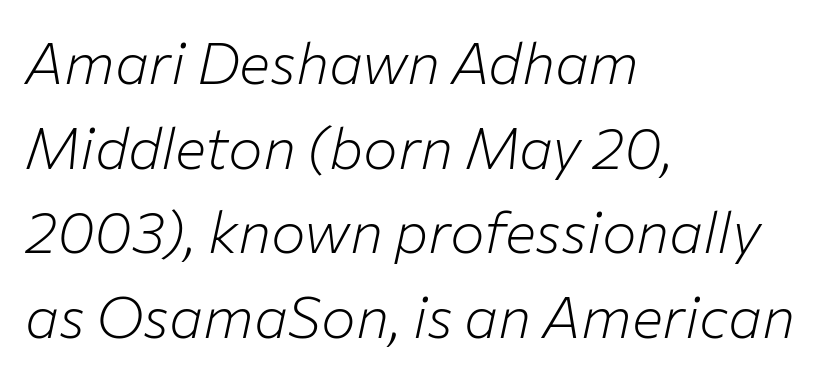
{"italic": "yes", "lean": "right", "slant_degrees": 12, "bold": "no", "weight": "light", "width": "normal", "stroke_contrast": "low", "x_height": "medium", "monospaced": "no", "underline": "no", "align": "left", "line_spacing": "normal", "line_spacing_ratio": 1.46, "letter_spacing": "normal", "letter_spacing_em": 0.0, "glyph_px": 58}
